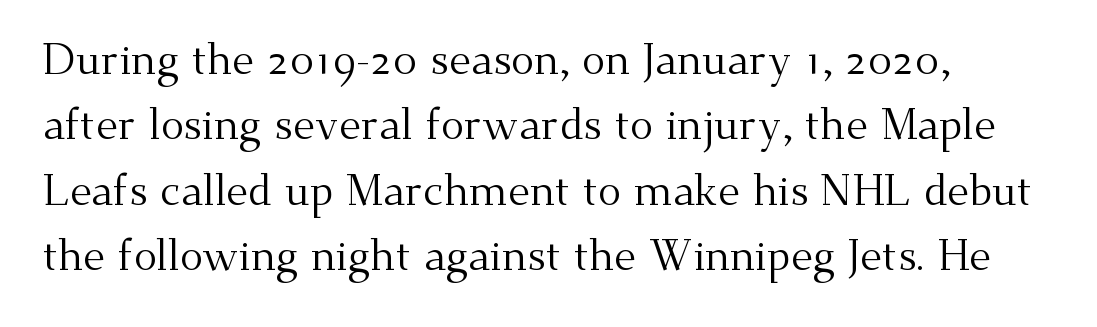
Q: Is the text bold? A: No.
Q: Is the text italic (slanted)? A: No, it is upright.
Q: Is the typeface a serif or a sans-serif typeface? A: Serif.
Q: Is the text underlined? A: No.
Q: How is the paragraph aligned? A: Left-aligned.
Q: Is the spacing between letters normal or unusually wide? A: Normal.
Q: Is the spacing between lines tight, normal or loose? A: Normal.
Q: Width (condensed, normal, or wide)? A: Normal.
Q: Stroke contrast? A: Medium.
Q: x-height? A: Small.
Q: Monospaced? A: No.
